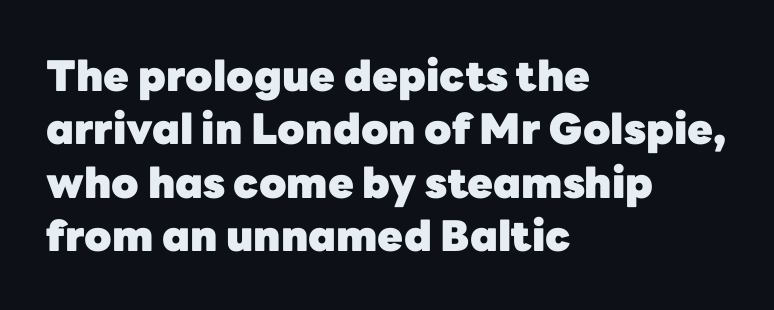
{"serif": "no", "italic": "no", "bold": "yes", "weight": "heavy", "width": "normal", "stroke_contrast": "low", "x_height": "medium", "monospaced": "no", "underline": "no", "align": "left", "line_spacing": "normal", "line_spacing_ratio": 1.27, "letter_spacing": "normal", "letter_spacing_em": 0.0, "glyph_px": 42}
